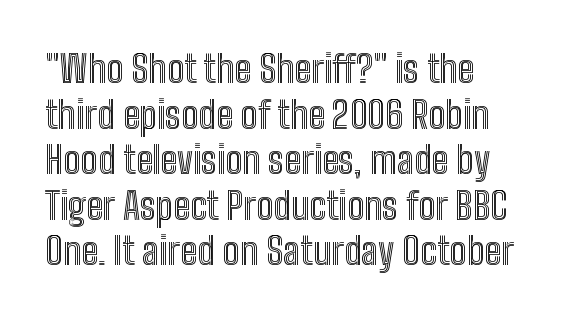
{"italic": "no", "width": "condensed", "x_height": "medium", "monospaced": "no", "underline": "no", "align": "left", "line_spacing_ratio": 1.2, "letter_spacing": "normal", "letter_spacing_em": 0.0, "glyph_px": 38}
